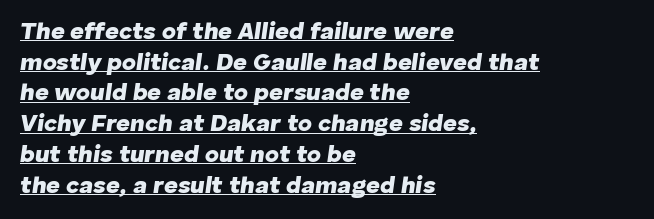
The image shows 24 px bold type, italic (leaning right); set left-aligned, normal line spacing (1.28x), normal letter spacing, underlined.
